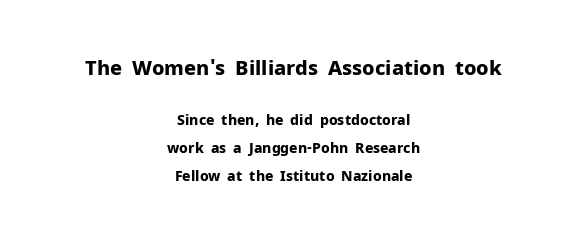
Posture: upright roman. In terms of weight, the rendering is a true, heavy bold. One-word summary of the alignment: center. The emphasis by scale lands on block number one, above. Vertical spacing — loose. Underlining? Definitely not there.
